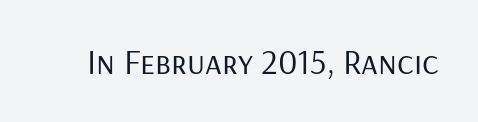
Default kerning and tracking; the words read as compact shapes. The typeface has the unassuming heft of standard copy or less. If you drew a line through each stem, it would be perfectly vertical. The rendering uses natural spacing where letterforms have individual widths.
